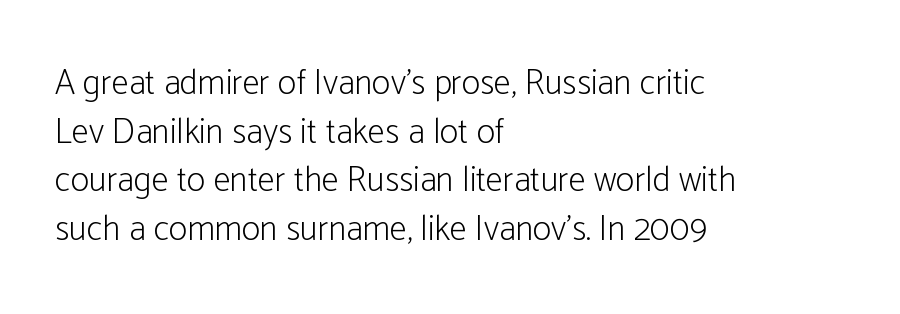
{"serif": "no", "italic": "no", "bold": "no", "weight": "light", "width": "condensed", "stroke_contrast": "low", "x_height": "medium", "monospaced": "no", "underline": "no", "align": "left", "line_spacing": "normal", "line_spacing_ratio": 1.39, "letter_spacing": "normal", "letter_spacing_em": 0.0, "glyph_px": 35}
